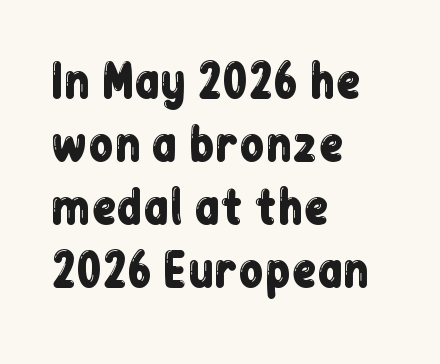
Tracking here is standard; glyphs follow each other at the usual distance. Beneath every word, the page is bare. The leading is moderate, giving the passage an even texture. Varying glyph widths throughout — classic text-font behaviour. Unlike a traditional serif, this face leaves its strokes unadorned. All the whitespace from short lines collects on the right.
